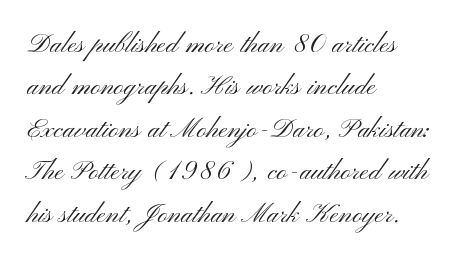
{"serif": "no", "bold": "no", "weight": "light", "width": "wide", "stroke_contrast": "medium", "x_height": "small", "monospaced": "no", "underline": "no", "align": "left", "line_spacing": "normal", "line_spacing_ratio": 1.25, "letter_spacing": "normal", "letter_spacing_em": 0.0, "glyph_px": 34}
